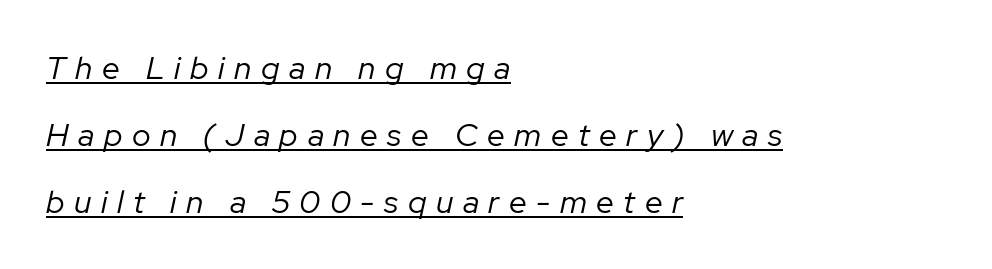
Q: Is the text bold? A: No.
Q: Is the text italic (slanted)? A: Yes, it leans right by about 12 degrees.
Q: Is the text underlined? A: Yes.
Q: How is the paragraph aligned? A: Left-aligned.
Q: Is the spacing between letters normal or unusually wide? A: Unusually wide.
Q: Is the spacing between lines tight, normal or loose? A: Loose.
Q: Width (condensed, normal, or wide)? A: Normal.
Q: Stroke contrast? A: Low.
Q: x-height? A: Medium.
Q: Monospaced? A: No.
